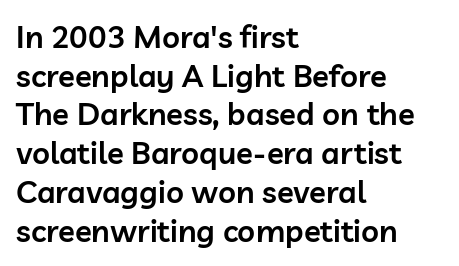
The image shows 31 px semibold sans-serif type, upright; set left-aligned, normal line spacing (1.25x), normal letter spacing, not underlined; low stroke contrast and a medium x-height.
